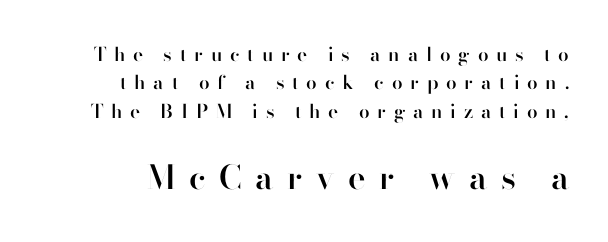
The image shows 33 px semibold sans-serif type, upright; set right-aligned, normal line spacing (1.5x), unusually wide letter spacing (+0.41 em), not underlined; the second (bottom) block is 1.74x larger; high stroke contrast and a small x-height.
